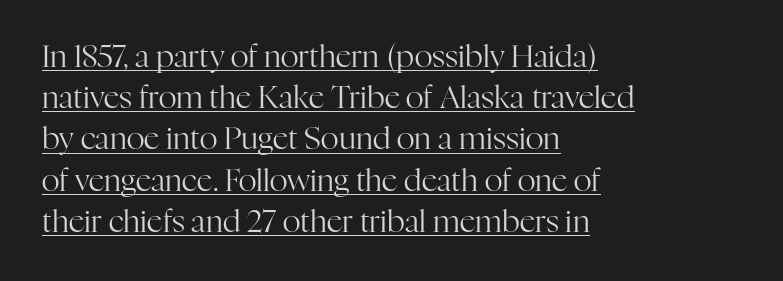
Type style note: has serifs. Notice how a bar underscores the lettering throughout. The lines in this sample share a left origin and differ only in where they stop. Think of a printed novel: that variable character pitch is what you see here. Line spacing here is normal.
